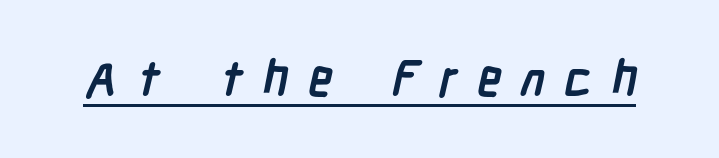
{"serif": "no", "bold": "yes", "weight": "semibold", "width": "condensed", "stroke_contrast": "low", "x_height": "medium", "monospaced": "no", "underline": "yes", "letter_spacing": "wide", "letter_spacing_em": 0.39, "glyph_px": 49}
